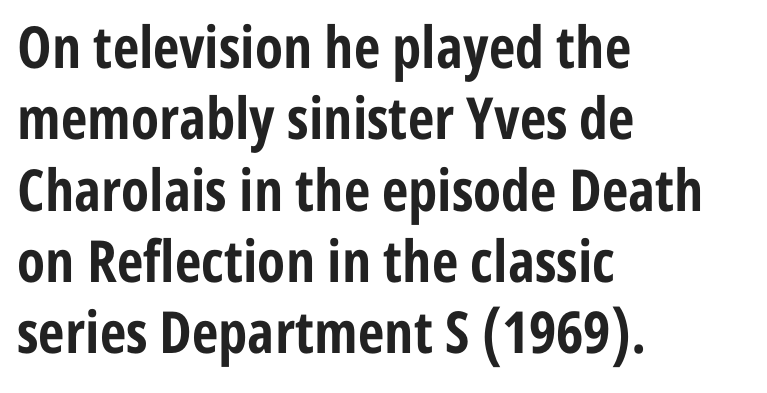
Q: Is the text bold? A: Yes.
Q: Is the text italic (slanted)? A: No, it is upright.
Q: Is the typeface a serif or a sans-serif typeface? A: Sans-serif.
Q: Is the text underlined? A: No.
Q: How is the paragraph aligned? A: Left-aligned.
Q: Is the spacing between letters normal or unusually wide? A: Normal.
Q: Width (condensed, normal, or wide)? A: Condensed.
Q: Stroke contrast? A: Low.
Q: x-height? A: Medium.
Q: Monospaced? A: No.
